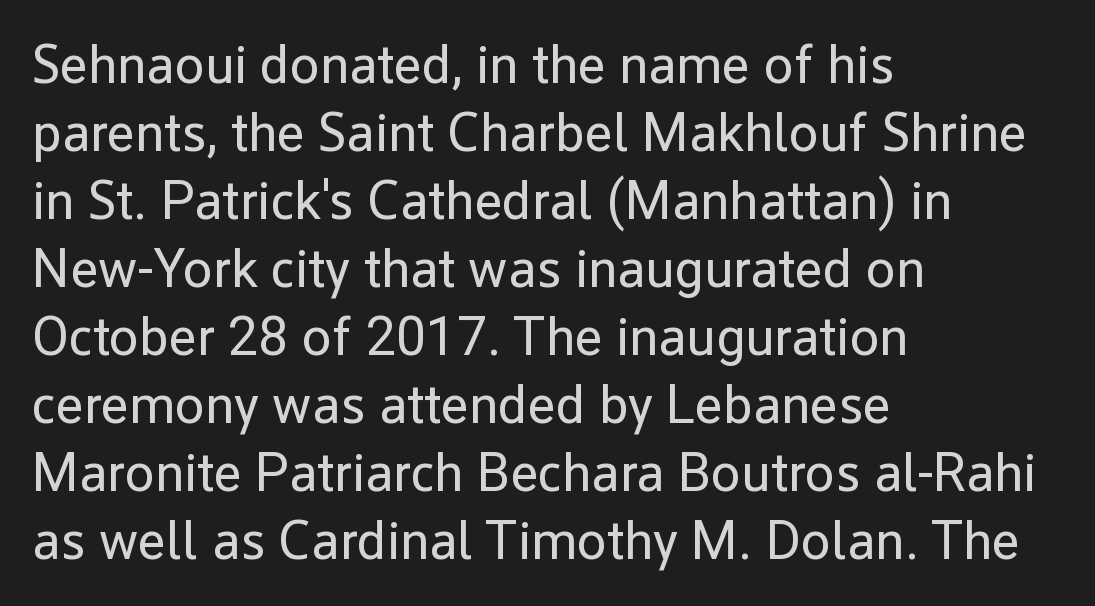
Q: Is the text bold? A: No.
Q: Is the text italic (slanted)? A: No, it is upright.
Q: Is the typeface a serif or a sans-serif typeface? A: Sans-serif.
Q: Is the text underlined? A: No.
Q: How is the paragraph aligned? A: Left-aligned.
Q: Is the spacing between letters normal or unusually wide? A: Normal.
Q: Is the spacing between lines tight, normal or loose? A: Normal.
Q: Width (condensed, normal, or wide)? A: Normal.
Q: Stroke contrast? A: Low.
Q: x-height? A: Medium.
Q: Monospaced? A: No.
